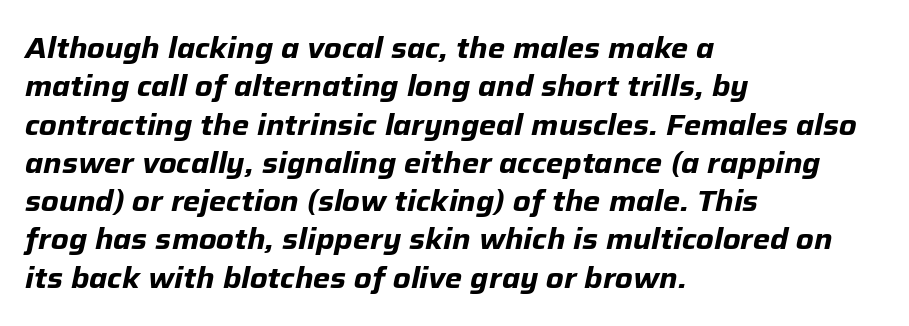
{"italic": "yes", "lean": "right", "slant_degrees": 12, "bold": "yes", "weight": "bold", "width": "normal", "stroke_contrast": "low", "x_height": "medium", "monospaced": "no", "underline": "no", "align": "left", "line_spacing": "normal", "line_spacing_ratio": 1.32, "letter_spacing": "normal", "letter_spacing_em": 0.0, "glyph_px": 29}
